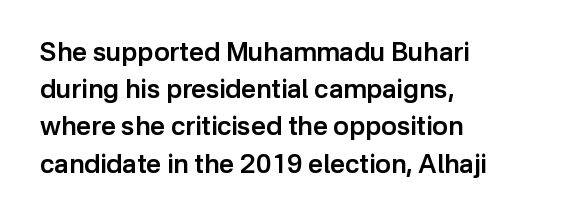
{"italic": "no", "bold": "semi", "underline": "no", "align": "left", "line_spacing": "normal", "line_spacing_ratio": 1.43, "letter_spacing": "normal", "letter_spacing_em": 0.0, "glyph_px": 26}
